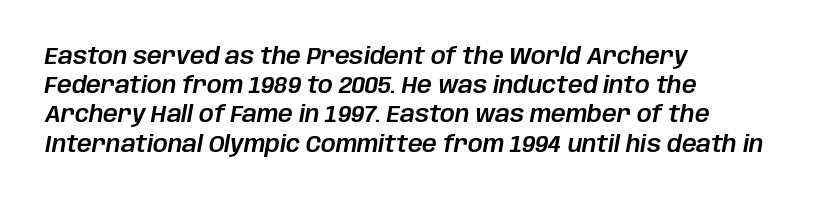
{"italic": "yes", "lean": "right", "slant_degrees": 10, "underline": "no", "align": "left", "line_spacing": "normal", "line_spacing_ratio": 1.27, "letter_spacing": "normal", "letter_spacing_em": 0.0, "glyph_px": 23}
